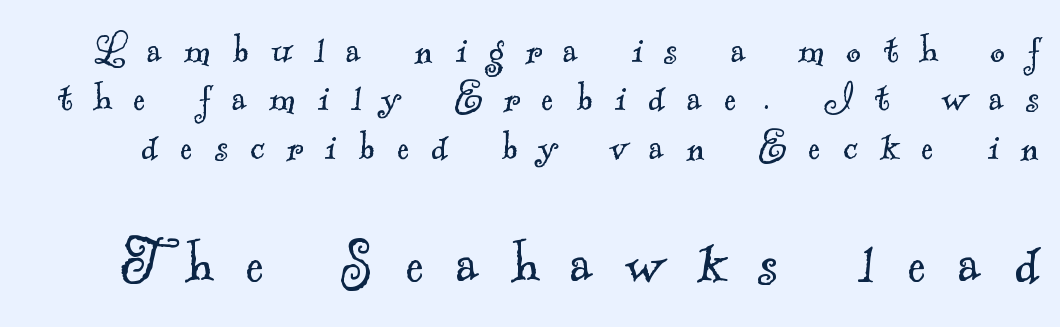
{"serif": "yes", "bold": "no", "weight": "light", "width": "normal", "x_height": "small", "monospaced": "no", "underline": "no", "line_spacing": "tight", "line_spacing_ratio": 1.05, "letter_spacing": "wide", "letter_spacing_em": 0.48, "larger_block": "second", "size_ratio": 1.5, "glyph_px": 69}
